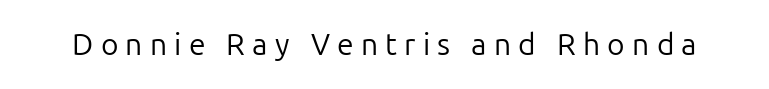
{"serif": "no", "italic": "no", "bold": "no", "weight": "regular", "width": "normal", "stroke_contrast": "low", "x_height": "medium", "monospaced": "no", "underline": "no", "letter_spacing": "wide", "letter_spacing_em": 0.24, "glyph_px": 30}
